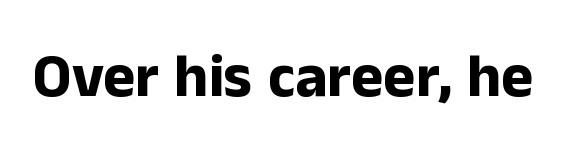
{"serif": "no", "italic": "no", "bold": "yes", "weight": "bold", "width": "normal", "stroke_contrast": "low", "x_height": "medium", "monospaced": "no", "underline": "no", "letter_spacing": "normal", "letter_spacing_em": 0.0, "glyph_px": 61}
